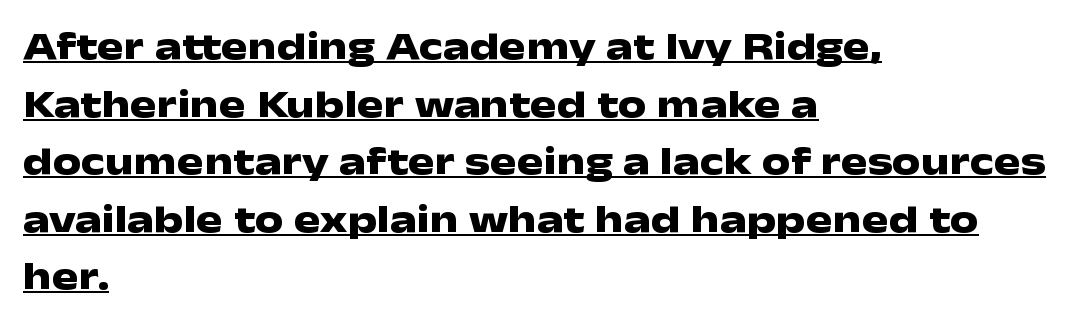
Q: Is the text bold? A: Yes.
Q: Is the text italic (slanted)? A: No, it is upright.
Q: Is the typeface a serif or a sans-serif typeface? A: Sans-serif.
Q: Is the text underlined? A: Yes.
Q: How is the paragraph aligned? A: Left-aligned.
Q: Is the spacing between letters normal or unusually wide? A: Normal.
Q: Is the spacing between lines tight, normal or loose? A: Normal.
Q: Width (condensed, normal, or wide)? A: Wide.
Q: Stroke contrast? A: Low.
Q: x-height? A: Medium.
Q: Monospaced? A: No.
